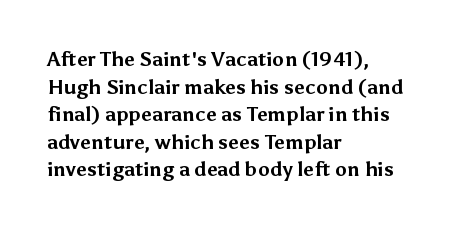
The image shows 20 px bold type, upright; set left-aligned, normal line spacing (1.38x), normal letter spacing, not underlined.
